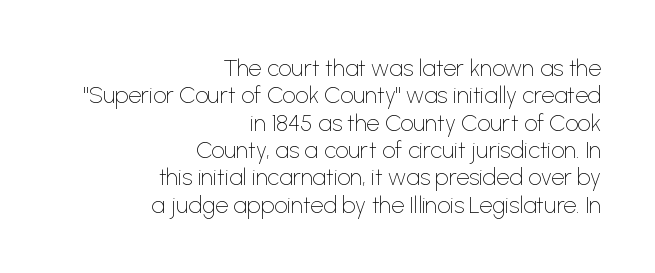
The image shows 23 px text type, upright; set right-aligned, line spacing 1.19x, normal letter spacing, not underlined.
